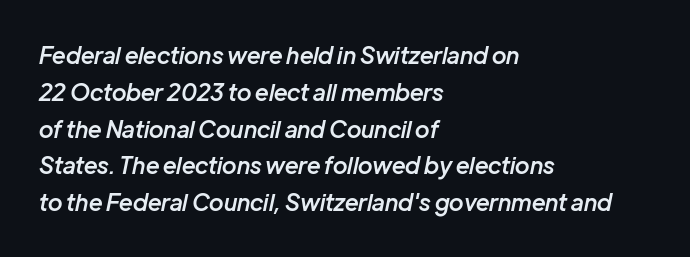
{"italic": "yes", "lean": "right", "slant_degrees": 12, "bold": "semi", "underline": "no", "align": "left", "line_spacing": "normal", "line_spacing_ratio": 1.6, "letter_spacing": "normal", "letter_spacing_em": 0.0, "glyph_px": 23}
